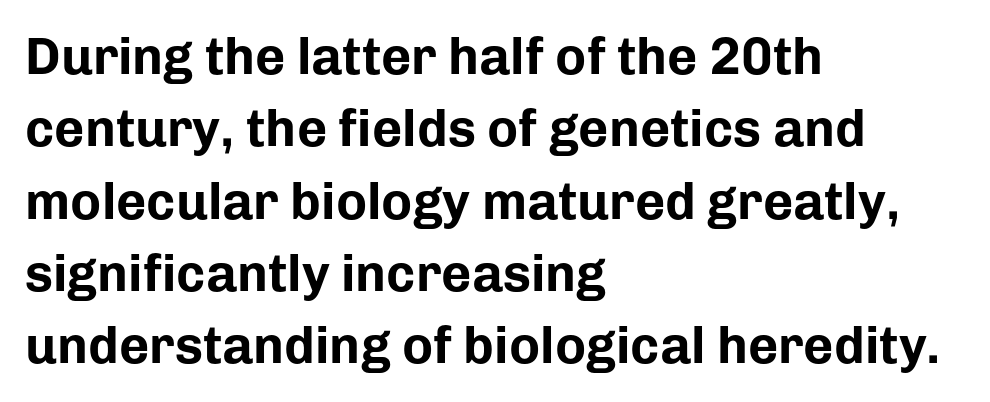
{"serif": "no", "italic": "no", "bold": "yes", "weight": "bold", "width": "normal", "stroke_contrast": "low", "x_height": "medium", "monospaced": "no", "underline": "no", "align": "left", "line_spacing": "normal", "line_spacing_ratio": 1.39, "letter_spacing": "normal", "letter_spacing_em": 0.0, "glyph_px": 52}
